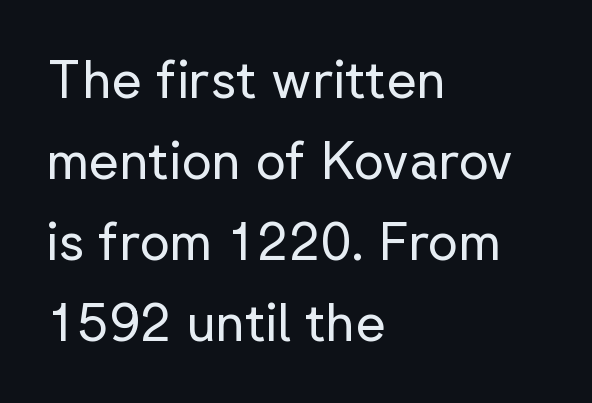
Q: Is the text bold? A: No.
Q: Is the text italic (slanted)? A: No, it is upright.
Q: Is the typeface a serif or a sans-serif typeface? A: Sans-serif.
Q: Is the text underlined? A: No.
Q: How is the paragraph aligned? A: Left-aligned.
Q: Is the spacing between letters normal or unusually wide? A: Normal.
Q: Is the spacing between lines tight, normal or loose? A: Normal.
Q: Width (condensed, normal, or wide)? A: Normal.
Q: Stroke contrast? A: Low.
Q: x-height? A: Medium.
Q: Monospaced? A: No.
